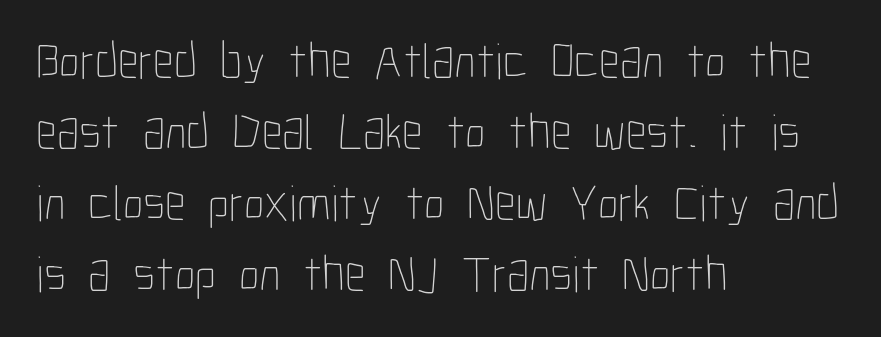
Q: Is the text bold? A: No.
Q: Is the text italic (slanted)? A: No, it is upright.
Q: Is the text underlined? A: No.
Q: How is the paragraph aligned? A: Left-aligned.
Q: Is the spacing between letters normal or unusually wide? A: Normal.
Q: Is the spacing between lines tight, normal or loose? A: Normal.
Q: Width (condensed, normal, or wide)? A: Condensed.
Q: Stroke contrast? A: Low.
Q: x-height? A: Medium.
Q: Monospaced? A: No.
